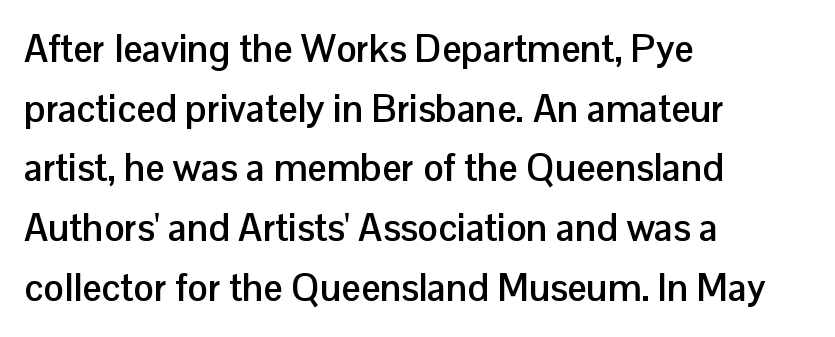
{"serif": "no", "italic": "no", "bold": "yes", "weight": "semibold", "width": "normal", "stroke_contrast": "low", "x_height": "medium", "monospaced": "no", "underline": "no", "align": "left", "line_spacing": "normal", "line_spacing_ratio": 1.57, "letter_spacing": "normal", "letter_spacing_em": 0.0, "glyph_px": 38}
